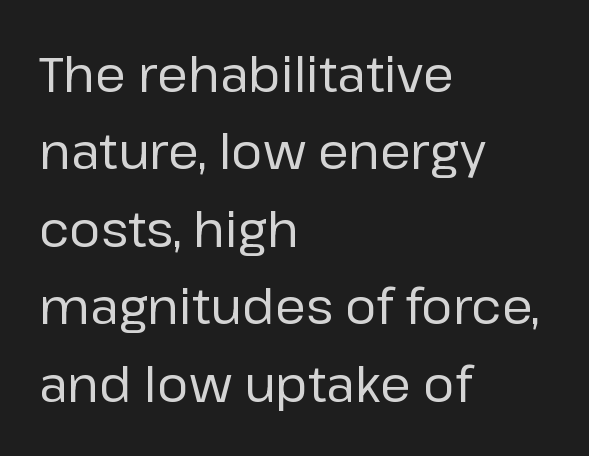
This rendering features lettering with no underline. Weight: in the light-to-regular range. Spacing between characters is what you'd get straight out of the box. Looks like regular typesetting: each glyph gets only the width it needs. Does the type have serifs? No, each stem ends abruptly. The rendering anchors every line to the left-hand side.
